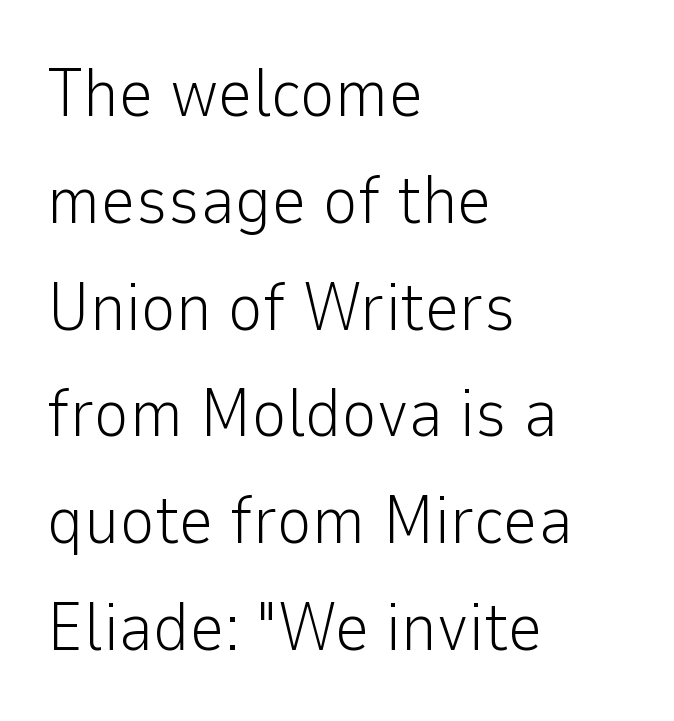
Q: Is the text bold? A: No.
Q: Is the text italic (slanted)? A: No, it is upright.
Q: Is the typeface a serif or a sans-serif typeface? A: Sans-serif.
Q: Is the text underlined? A: No.
Q: How is the paragraph aligned? A: Left-aligned.
Q: Is the spacing between letters normal or unusually wide? A: Normal.
Q: Is the spacing between lines tight, normal or loose? A: Normal.
Q: Width (condensed, normal, or wide)? A: Normal.
Q: Stroke contrast? A: Low.
Q: x-height? A: Medium.
Q: Monospaced? A: No.
